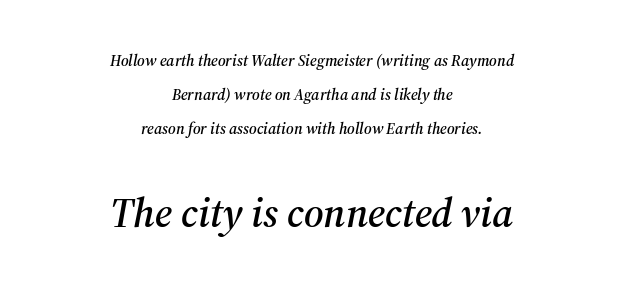
Q: Is the text italic (slanted)? A: Yes, it leans right by about 12 degrees.
Q: Is the typeface a serif or a sans-serif typeface? A: Serif.
Q: Is the text underlined? A: No.
Q: How is the paragraph aligned? A: Centered.
Q: Is the spacing between letters normal or unusually wide? A: Normal.
Q: Is the spacing between lines tight, normal or loose? A: Loose.
Q: Which block of text is set in a larger size, the first (top) or the second (bottom)? A: The second (bottom) one.
Q: Width (condensed, normal, or wide)? A: Normal.
Q: Stroke contrast? A: Medium.
Q: x-height? A: Medium.
Q: Monospaced? A: No.
